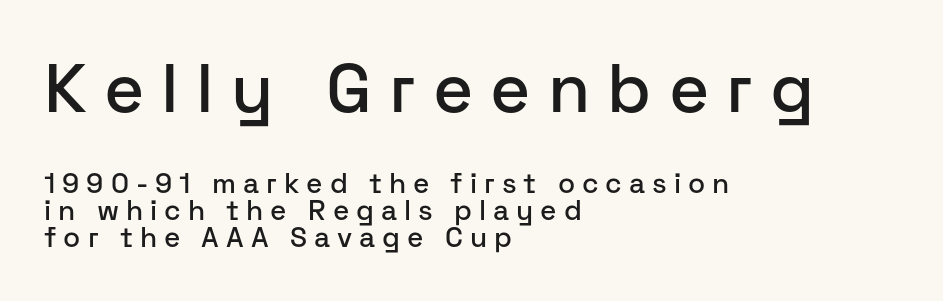
The image shows 69 px sans-serif type, upright; set left-aligned, tight line spacing (0.96x), unusually wide letter spacing (+0.25 em), not underlined; the first (top) block is 2.46x larger; low stroke contrast and a medium x-height.
